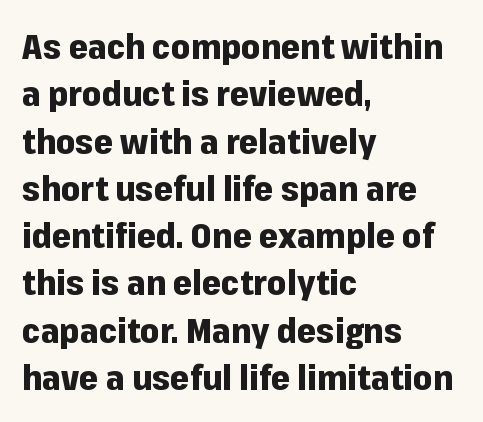
{"serif": "no", "italic": "no", "bold": "yes", "weight": "heavy", "width": "normal", "stroke_contrast": "low", "x_height": "medium", "monospaced": "no", "underline": "no", "align": "left", "line_spacing": "normal", "line_spacing_ratio": 1.39, "letter_spacing": "normal", "letter_spacing_em": 0.0, "glyph_px": 34}
